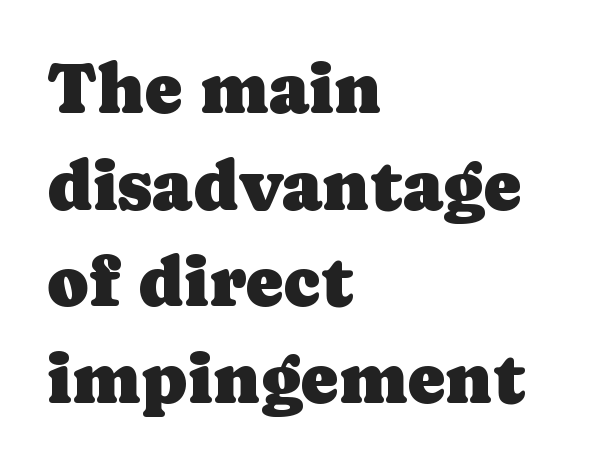
The image shows 71 px serif type, upright; set left-aligned, normal line spacing (1.36x), normal letter spacing, not underlined; low stroke contrast and a medium x-height.
